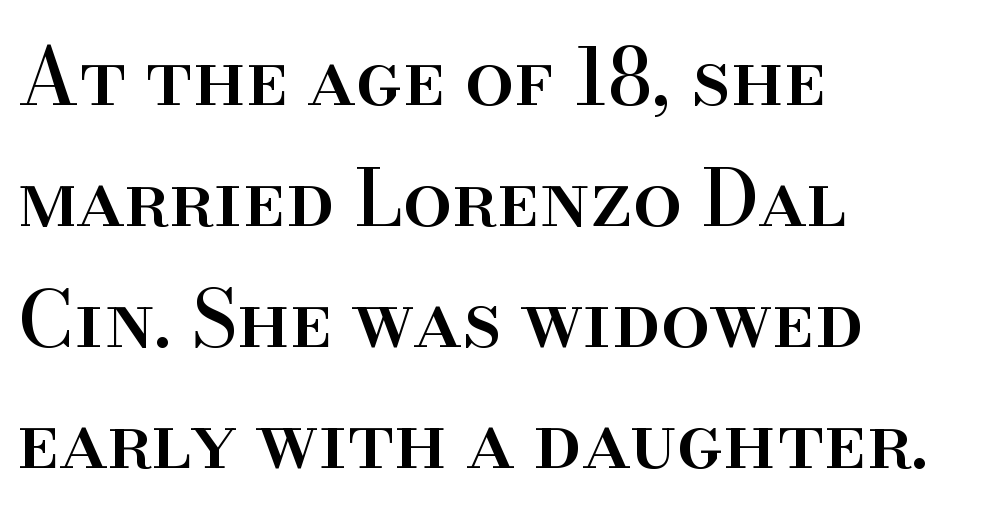
The image shows 78 px serif type, upright; set left-aligned, normal line spacing (1.55x), normal letter spacing, not underlined; high stroke contrast and a small x-height.
